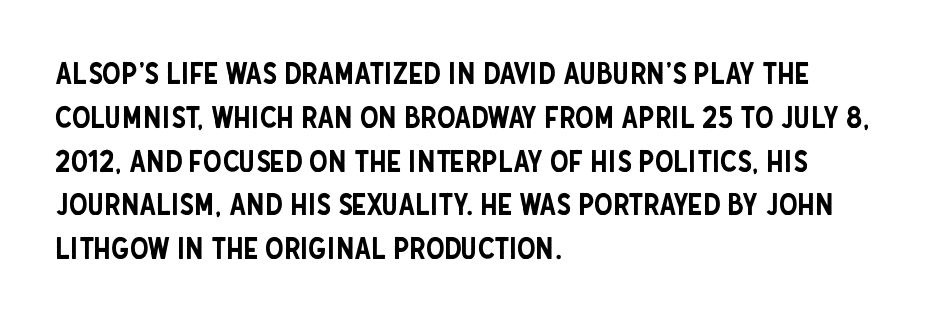
Q: Is the text italic (slanted)? A: No, it is upright.
Q: Is the typeface a serif or a sans-serif typeface? A: Sans-serif.
Q: Is the text underlined? A: No.
Q: How is the paragraph aligned? A: Left-aligned.
Q: Is the spacing between letters normal or unusually wide? A: Normal.
Q: Is the spacing between lines tight, normal or loose? A: Normal.
Q: Width (condensed, normal, or wide)? A: Condensed.
Q: Stroke contrast? A: Low.
Q: x-height? A: Large.
Q: Monospaced? A: No.
